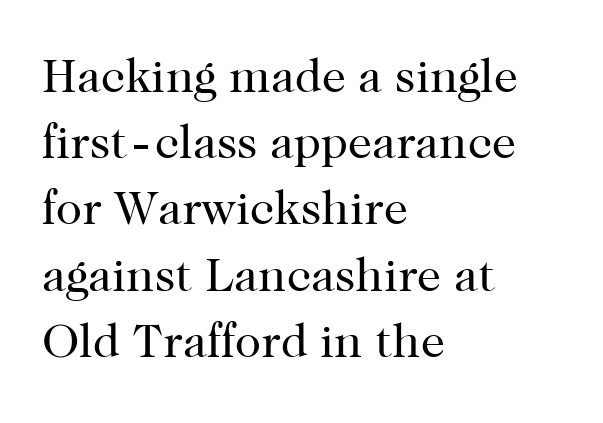
Q: Is the text bold? A: No.
Q: Is the text italic (slanted)? A: No, it is upright.
Q: Is the typeface a serif or a sans-serif typeface? A: Serif.
Q: Is the text underlined? A: No.
Q: How is the paragraph aligned? A: Left-aligned.
Q: Is the spacing between letters normal or unusually wide? A: Normal.
Q: Is the spacing between lines tight, normal or loose? A: Normal.
Q: Width (condensed, normal, or wide)? A: Normal.
Q: Stroke contrast? A: High.
Q: x-height? A: Medium.
Q: Monospaced? A: No.
